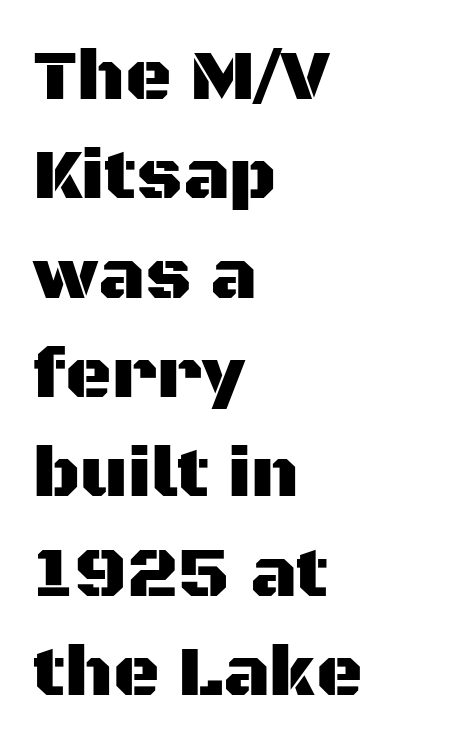
The image shows 72 px sans-serif type, upright; set left-aligned, normal line spacing (1.38x), normal letter spacing, not underlined; medium stroke contrast and a large x-height.
